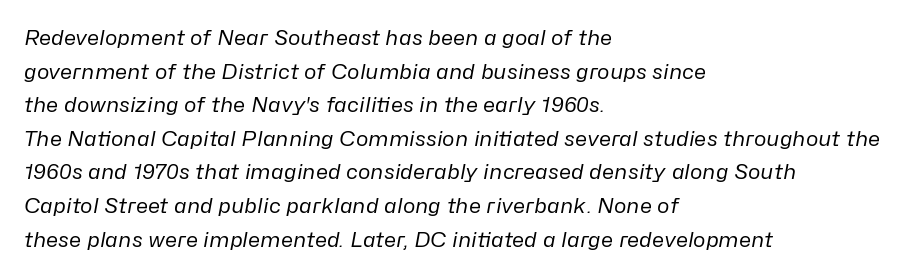
The whole block is typeset with a tilt. Words float on clear page, feet unadorned. Short and long lines alike share a common starting point at left. Is the type heavy? It reads as light-to-regular instead.
